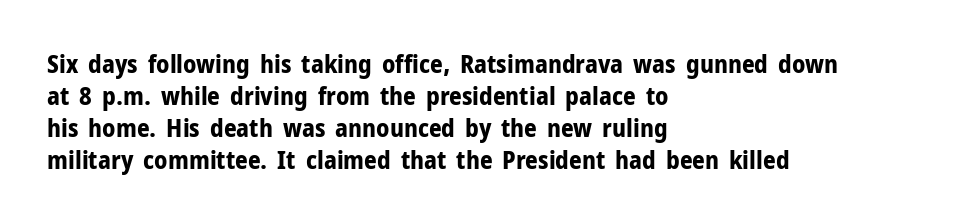
The image shows 25 px bold type, upright; set left-aligned, normal line spacing (1.28x), normal letter spacing, not underlined.
